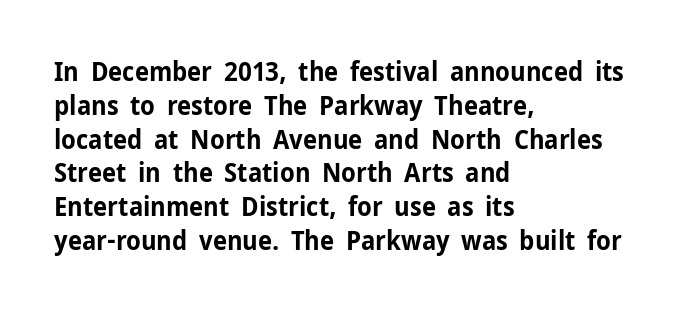
The image shows 26 px bold type, upright; set left-aligned, normal line spacing (1.3x), normal letter spacing, not underlined.
